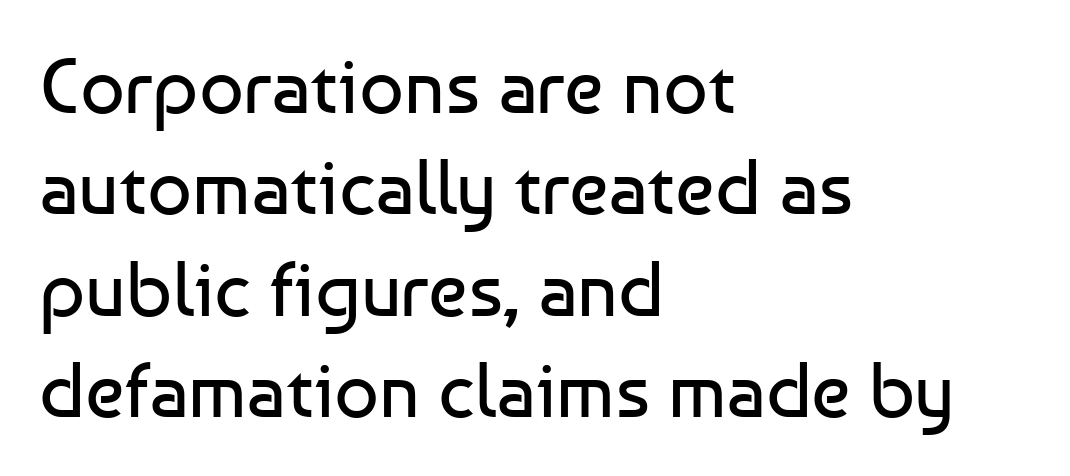
{"serif": "no", "italic": "no", "bold": "no", "weight": "regular", "width": "normal", "stroke_contrast": "low", "x_height": "medium", "monospaced": "no", "underline": "no", "align": "left", "line_spacing": "normal", "line_spacing_ratio": 1.3, "letter_spacing": "normal", "letter_spacing_em": 0.0, "glyph_px": 78}
